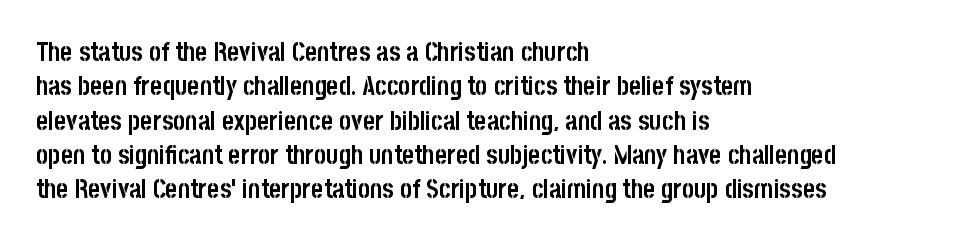
Q: Is the text bold? A: Yes.
Q: Is the text italic (slanted)? A: No, it is upright.
Q: Is the text underlined? A: No.
Q: How is the paragraph aligned? A: Left-aligned.
Q: Is the spacing between letters normal or unusually wide? A: Normal.
Q: Is the spacing between lines tight, normal or loose? A: Normal.
